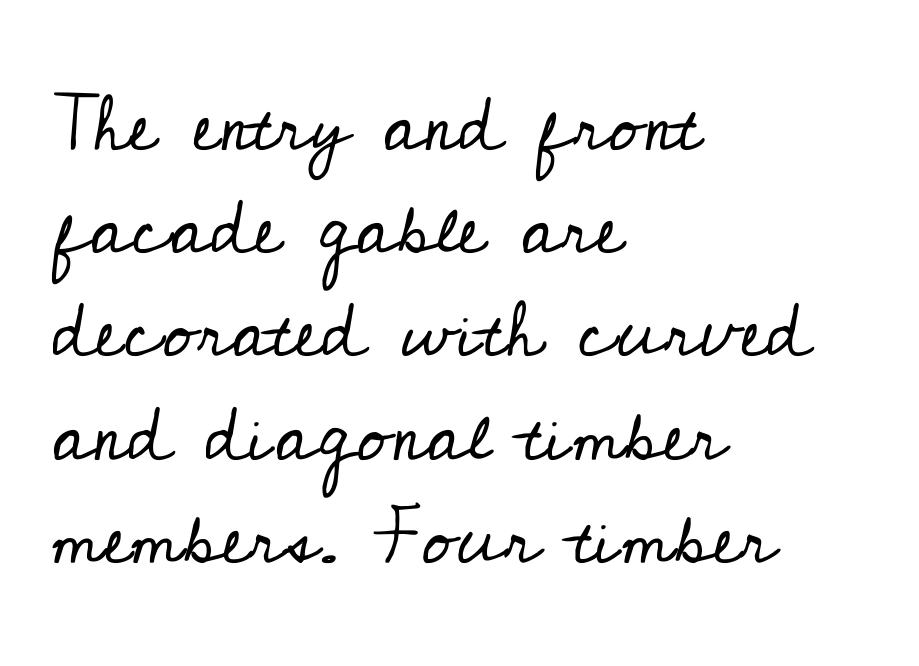
{"serif": "yes", "bold": "no", "weight": "regular", "width": "normal", "stroke_contrast": "low", "x_height": "small", "monospaced": "no", "underline": "no", "align": "left", "line_spacing": "normal", "line_spacing_ratio": 1.34, "letter_spacing": "normal", "letter_spacing_em": 0.0, "glyph_px": 77}
